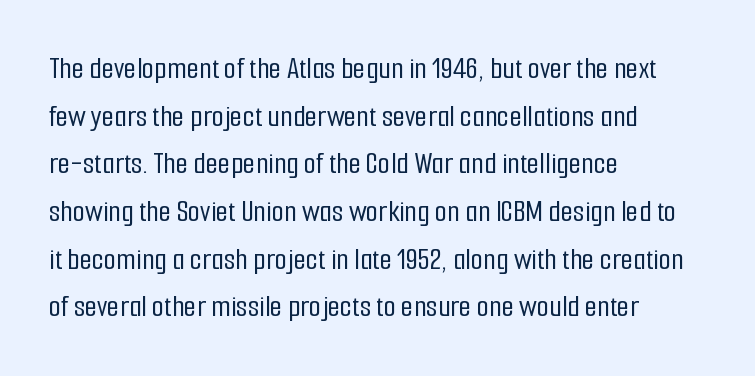
The face used here is proportionally spaced, like ordinary book or web type. Descenders hang freely into open space. There is no visible air inserted between adjacent glyphs. Is the block centered? No — it sits flush against the left margin. Ascenders rise straight up at ninety degrees. How would I describe the line gaps? Plain and ordinary.
